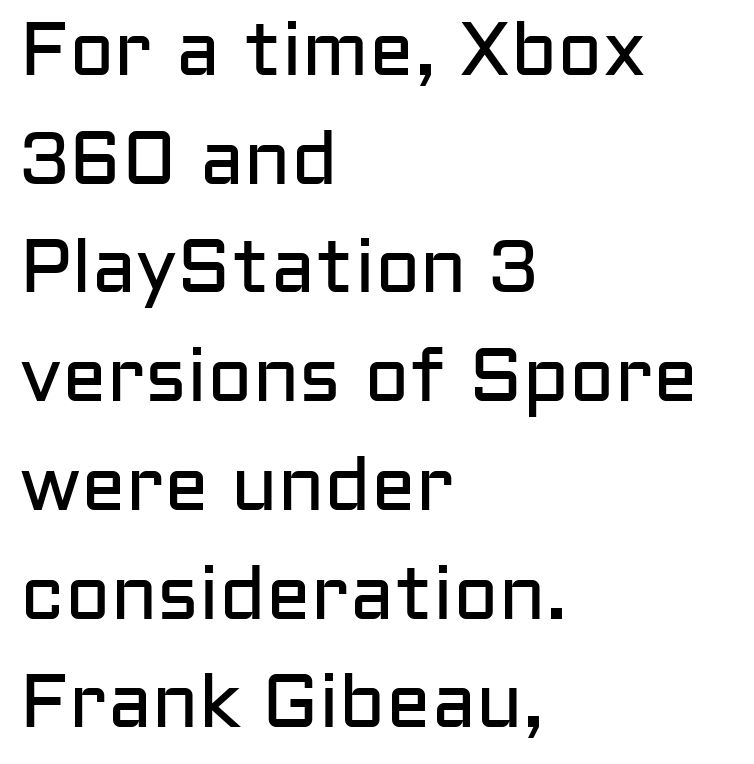
The lines are quadded left. Characters follow at the spacing the type designer built in. Lines of text with bare space underneath. Is the type heavy? It reads as light-to-regular instead. The glyphs in this specimen are sans serif. Regarding leading, the lines here are spaced in the standard way.
